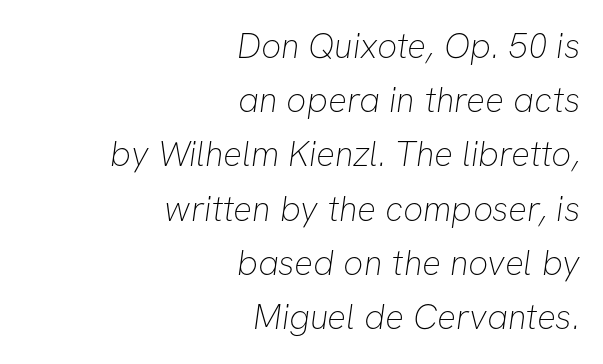
Q: Is the text bold? A: No.
Q: Is the typeface a serif or a sans-serif typeface? A: Sans-serif.
Q: Is the text underlined? A: No.
Q: How is the paragraph aligned? A: Right-aligned.
Q: Is the spacing between letters normal or unusually wide? A: Normal.
Q: Is the spacing between lines tight, normal or loose? A: Normal.
Q: Width (condensed, normal, or wide)? A: Normal.
Q: Stroke contrast? A: Low.
Q: x-height? A: Medium.
Q: Monospaced? A: No.
